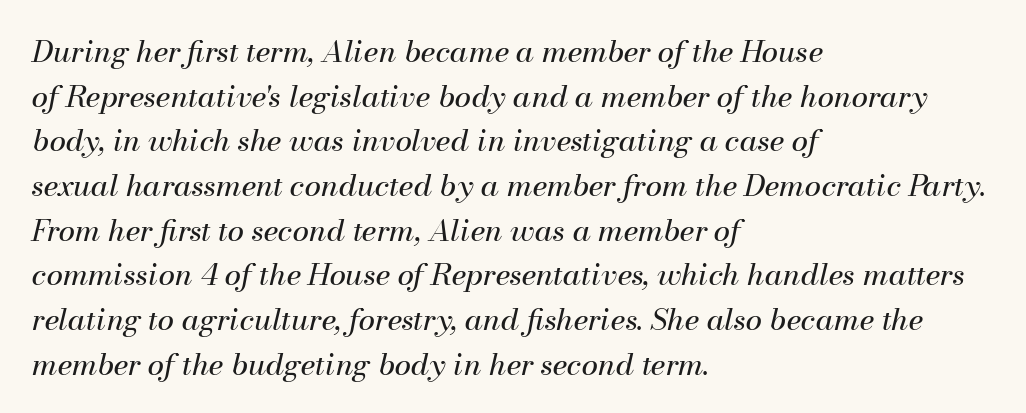
The image shows 30 px regular-weight type, italic (leaning right); set left-aligned, normal line spacing (1.49x), normal letter spacing, not underlined; medium stroke contrast and a small x-height.
